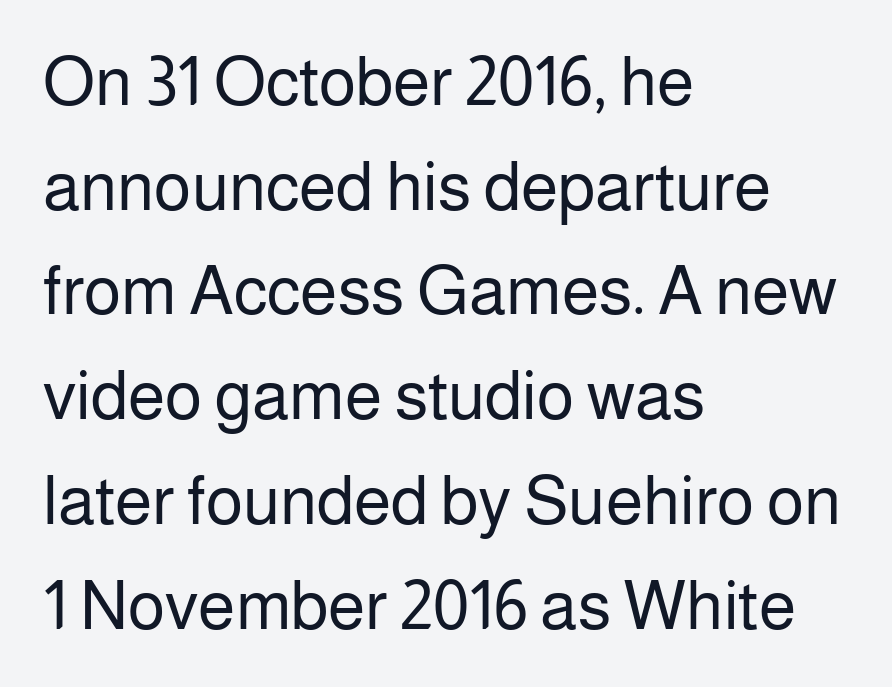
Q: Is the text bold? A: No.
Q: Is the text italic (slanted)? A: No, it is upright.
Q: Is the typeface a serif or a sans-serif typeface? A: Sans-serif.
Q: Is the text underlined? A: No.
Q: How is the paragraph aligned? A: Left-aligned.
Q: Is the spacing between letters normal or unusually wide? A: Normal.
Q: Is the spacing between lines tight, normal or loose? A: Normal.
Q: Width (condensed, normal, or wide)? A: Normal.
Q: Stroke contrast? A: Low.
Q: x-height? A: Medium.
Q: Monospaced? A: No.
